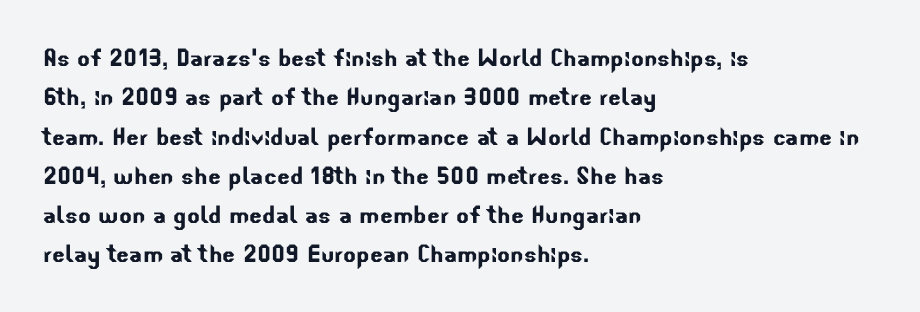
Compared with typical paragraphs, the rows here are spaced about the same. The passage shown is typeset with a sans-serif family. The rendering uses natural spacing where letterforms have individual widths. The line texture is even and compact thanks to regular tracking. Underlining? Definitely not there.
